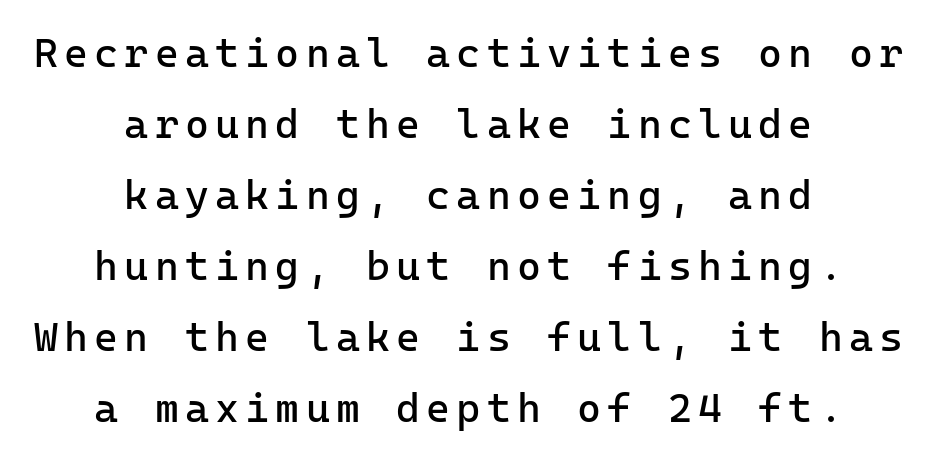
Q: Is the text bold? A: No.
Q: Is the text italic (slanted)? A: No, it is upright.
Q: Is the typeface a serif or a sans-serif typeface? A: Sans-serif.
Q: Is the text underlined? A: No.
Q: How is the paragraph aligned? A: Centered.
Q: Width (condensed, normal, or wide)? A: Normal.
Q: Stroke contrast? A: Low.
Q: x-height? A: Medium.
